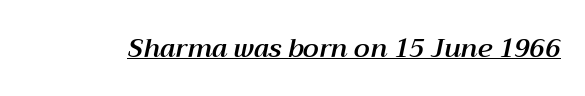
Q: Is the text italic (slanted)? A: Yes, it leans right by about 12 degrees.
Q: Is the text underlined? A: Yes.
Q: Is the spacing between letters normal or unusually wide? A: Normal.
